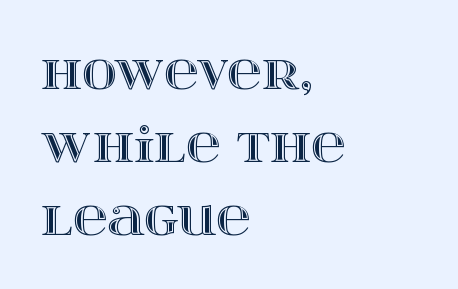
The lettering stays uniformly vertical, giving the passage a roman look. Leading: standard. Only glyphs here, with clear space below each row. Teacher's note: observe the even left margin — that is flush-left alignment. Does extra space separate the letters? No, they use regular spacing. Spacing verdict: proportional, widths tailored to each character.
